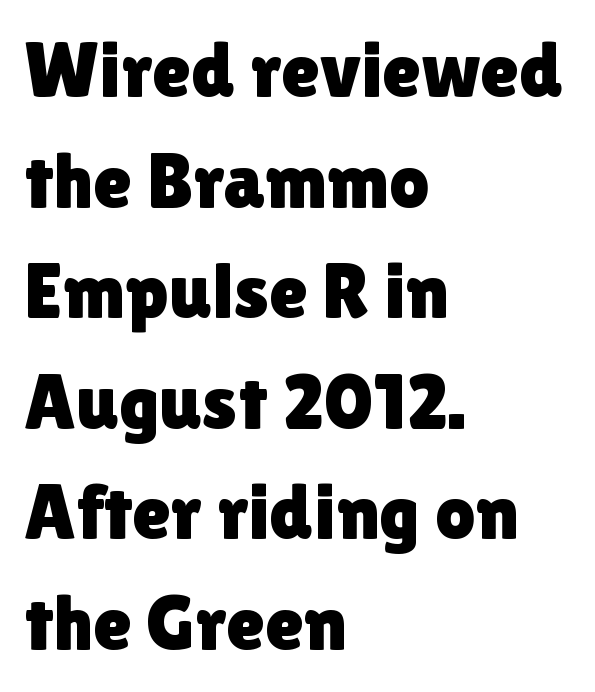
The image shows 79 px sans-serif type, upright; set left-aligned, normal line spacing (1.4x), normal letter spacing, not underlined; low stroke contrast and a medium x-height.
